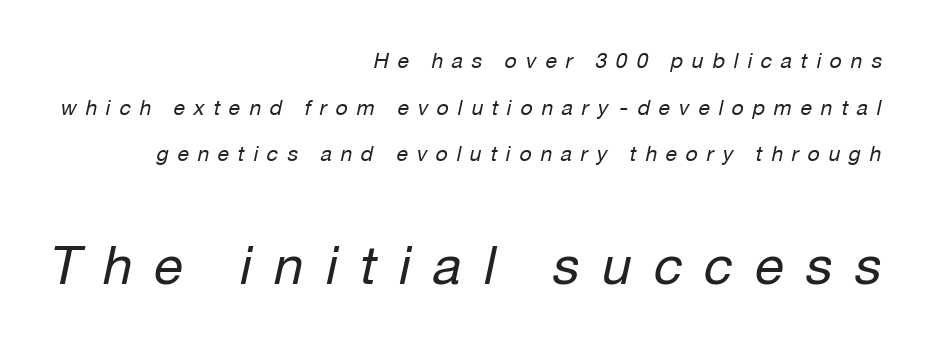
Short and long lines alike share a common ending point at right. Letters rest on an invisible, unmarked baseline. A typesetter would call this leading open, well beyond the default. Italic? Definitely — the glyphs are oblique. The letters in the lower block stand taller than those in the block above. This is not heavy type; no bold has been used.
